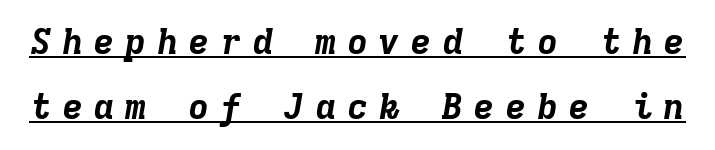
Q: Is the text bold? A: Yes.
Q: Is the text italic (slanted)? A: Yes, it leans right by about 9 degrees.
Q: Is the text underlined? A: Yes.
Q: Is the spacing between letters normal or unusually wide? A: Unusually wide.
Q: Width (condensed, normal, or wide)? A: Normal.
Q: Stroke contrast? A: Low.
Q: x-height? A: Medium.
Q: Monospaced? A: Yes.
